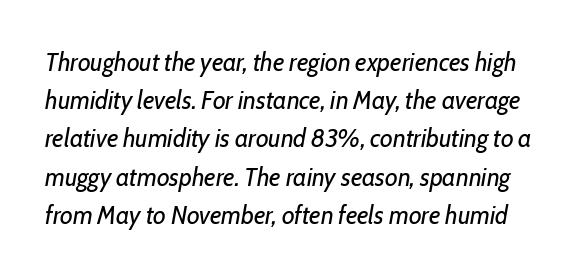
Q: Is the text bold? A: No.
Q: Is the text italic (slanted)? A: Yes, it leans right by about 10 degrees.
Q: Is the text underlined? A: No.
Q: Is the spacing between letters normal or unusually wide? A: Normal.
Q: Is the spacing between lines tight, normal or loose? A: Normal.
